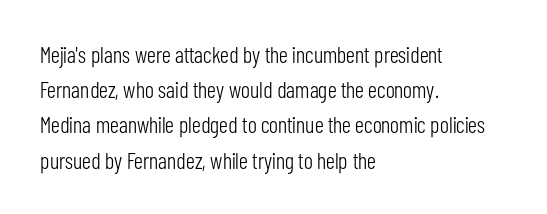
Q: Is the text bold? A: No.
Q: Is the text italic (slanted)? A: No, it is upright.
Q: Is the text underlined? A: No.
Q: How is the paragraph aligned? A: Left-aligned.
Q: Is the spacing between letters normal or unusually wide? A: Normal.
Q: Is the spacing between lines tight, normal or loose? A: Normal.
